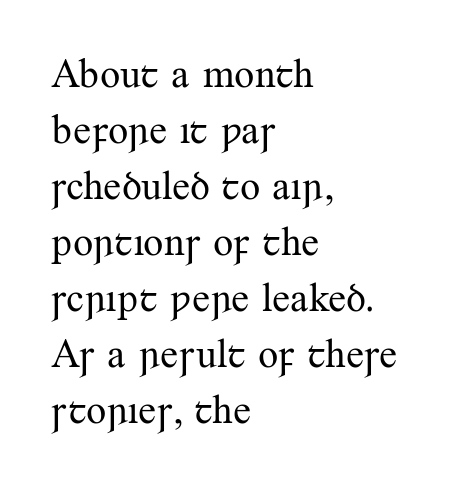
Q: Is the text bold? A: No.
Q: Is the text italic (slanted)? A: No, it is upright.
Q: Is the typeface a serif or a sans-serif typeface? A: Serif.
Q: Is the text underlined? A: No.
Q: How is the paragraph aligned? A: Left-aligned.
Q: Is the spacing between letters normal or unusually wide? A: Normal.
Q: Is the spacing between lines tight, normal or loose? A: Normal.
Q: Width (condensed, normal, or wide)? A: Normal.
Q: Stroke contrast? A: Medium.
Q: x-height? A: Small.
Q: Monospaced? A: No.
